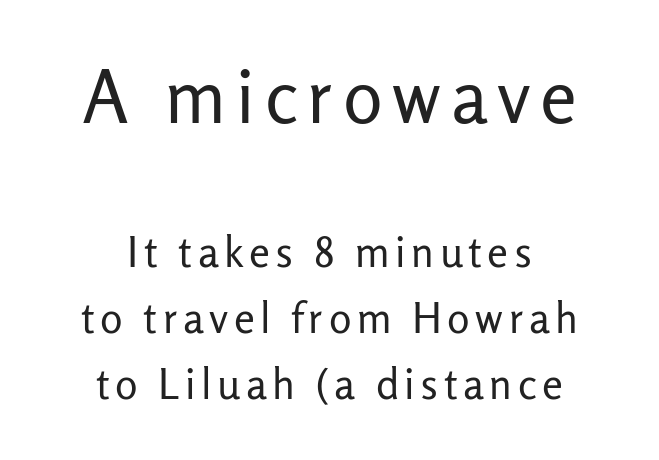
Weight: in the light-to-regular range. The face used here appears at its bigger size in the upper chunk. Regular leading. The rendering shows plain stroke endings on the letterforms — a sans-serif design.
